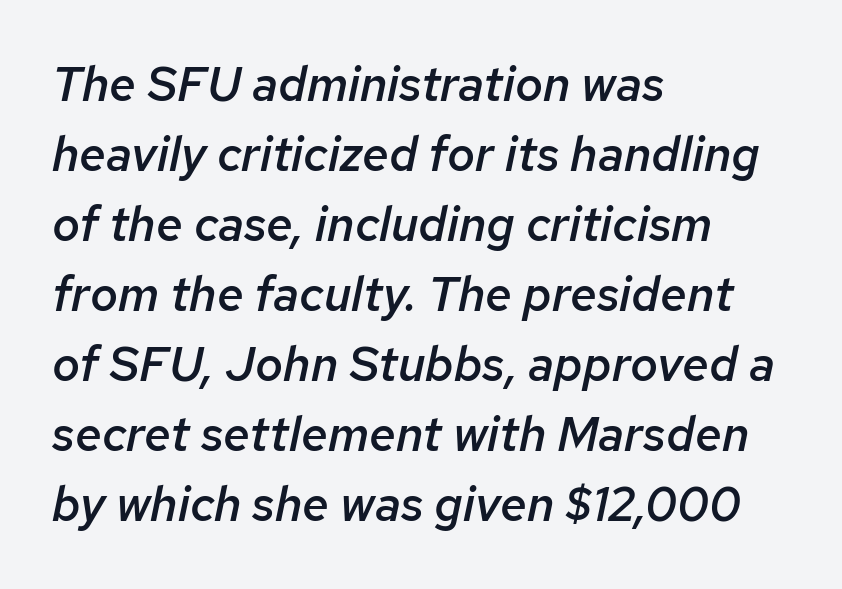
Is the type bold? Partly — it's a semibold, heavier than regular but not fully bold. The tracking reads as untouched default to a designer's eye. In terms of posture, this sample is oblique. Type without underlining.
